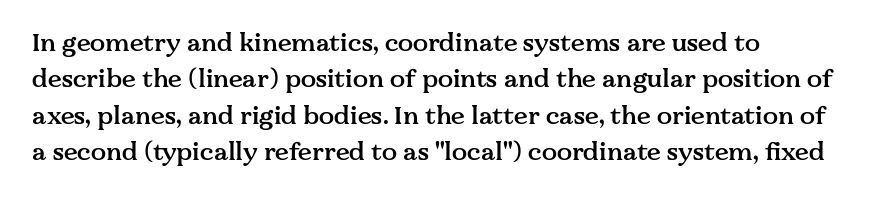
A somewhat darkened texture: the type is semibold rather than bold. If you drew a ruler down the left edge, every line would touch it. The zone under the glyphs is completely vacant. Ascenders rise straight up at ninety degrees. Caption: standard tracking, unaltered. Each new line begins a customary step beneath the previous one.
